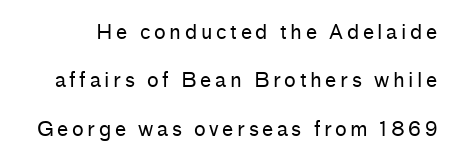
{"italic": "no", "bold": "no", "underline": "no", "line_spacing": "loose", "line_spacing_ratio": 2.42, "glyph_px": 20}
